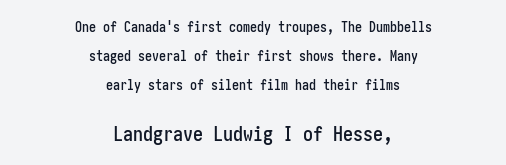
{"italic": "no", "underline": "no", "align": "center", "line_spacing": "loose", "line_spacing_ratio": 2.06, "letter_spacing": "normal", "letter_spacing_em": 0.0, "larger_block": "second", "size_ratio": 1.43, "glyph_px": 20}
